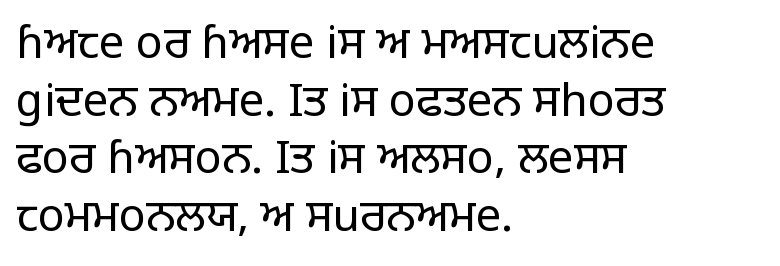
{"serif": "no", "italic": "no", "bold": "no", "weight": "regular", "width": "normal", "stroke_contrast": "low", "x_height": "large", "monospaced": "no", "underline": "no", "align": "left", "line_spacing": "normal", "line_spacing_ratio": 1.28, "letter_spacing": "normal", "letter_spacing_em": 0.0, "glyph_px": 45}
